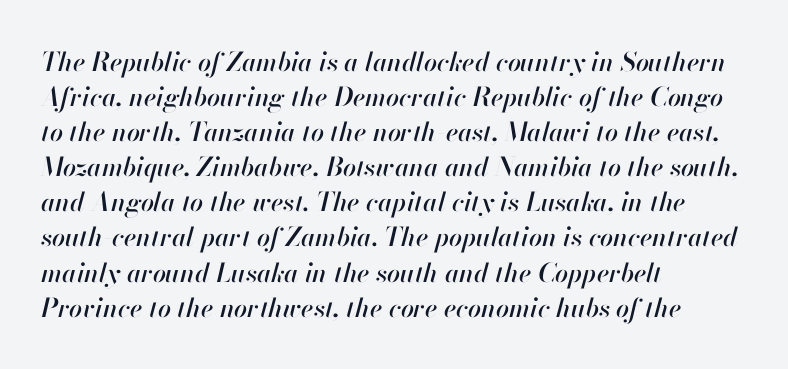
{"italic": "yes", "lean": "right", "slant_degrees": 13, "underline": "no", "align": "left", "line_spacing": "normal", "line_spacing_ratio": 1.35, "letter_spacing": "normal", "letter_spacing_em": 0.0, "glyph_px": 26}
